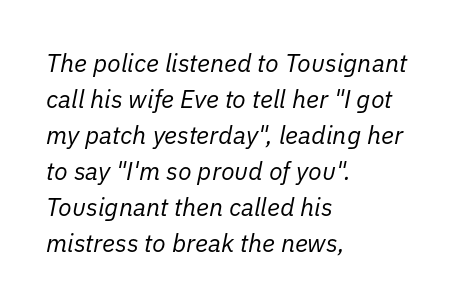
{"italic": "yes", "lean": "right", "slant_degrees": 11, "bold": "no", "underline": "no", "align": "left", "line_spacing": "normal", "line_spacing_ratio": 1.44, "letter_spacing": "normal", "letter_spacing_em": 0.0, "glyph_px": 25}
